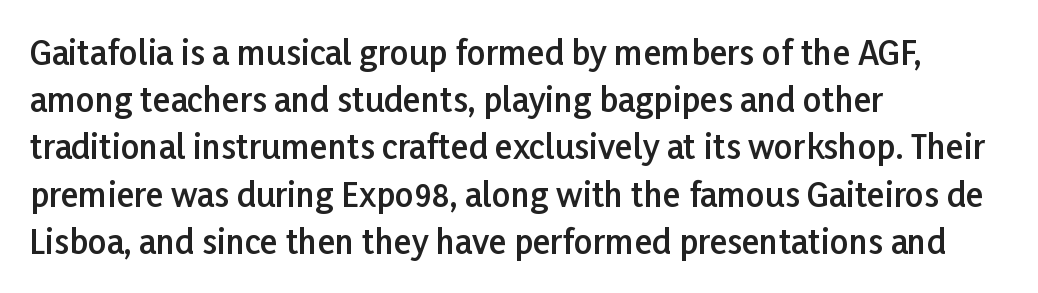
Letter spacing: default. This block has exactly the height ordinary leading produces. Quick note: underline off. Teacher's note: observe the even left margin — that is flush-left alignment.
